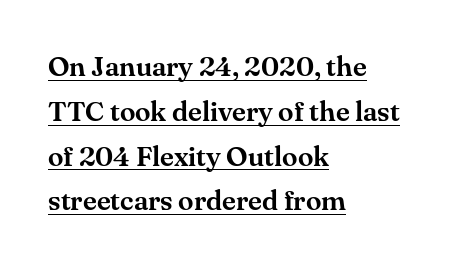
Underlined type. The letters stand upright; this is a roman face. The type family on display is of the serif kind. The text block is weighted toward the left margin, trailing off unevenly rightward. Varying glyph widths throughout — classic text-font behaviour.
